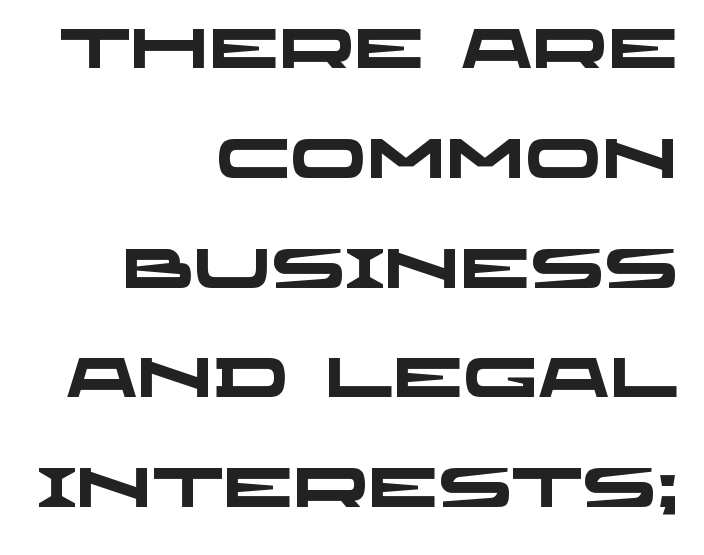
{"serif": "no", "bold": "yes", "weight": "heavy", "width": "wide", "stroke_contrast": "low", "x_height": "large", "monospaced": "no", "underline": "no", "align": "right", "line_spacing": "loose", "line_spacing_ratio": 1.96, "letter_spacing": "normal", "letter_spacing_em": 0.0, "glyph_px": 56}
